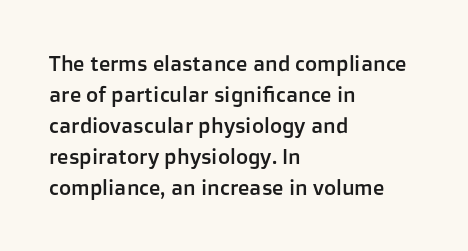
Does the copy run flush right? No — it runs flush left. The specimen reads as upright at a glance. Between one letter and the next there's only the usual sliver of space. The designer left line spacing at the default.
